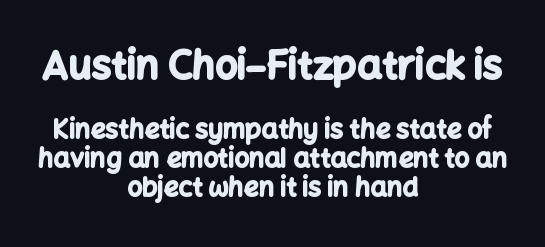
Inter-character spacing is left at the font's built-in metrics. The passage shown is emphatically bold. You could not count columns in this text — the font is proportionally spaced. Plain, unruled lines of type.
